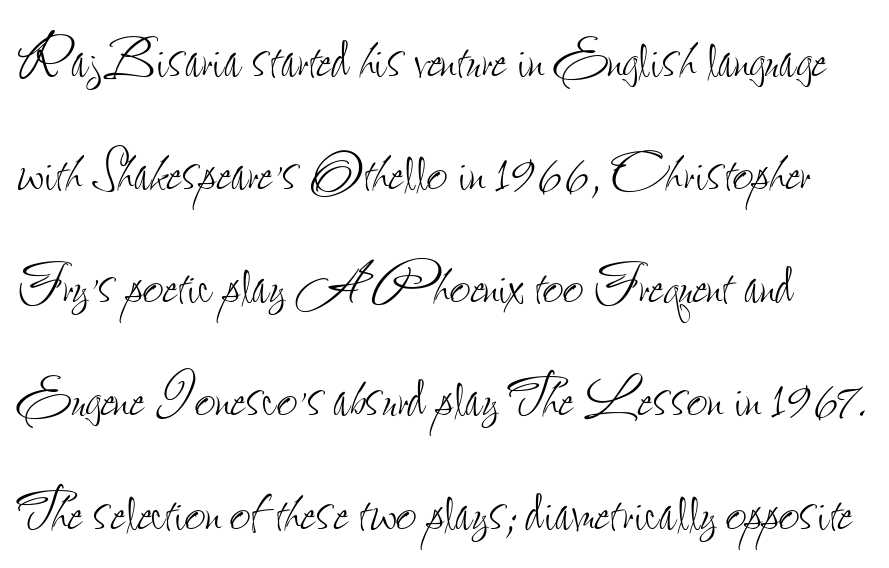
{"bold": "no", "weight": "thin", "width": "condensed", "stroke_contrast": "low", "x_height": "small", "monospaced": "no", "underline": "no", "line_spacing": "normal", "line_spacing_ratio": 1.55, "letter_spacing": "normal", "letter_spacing_em": 0.0, "glyph_px": 73}
